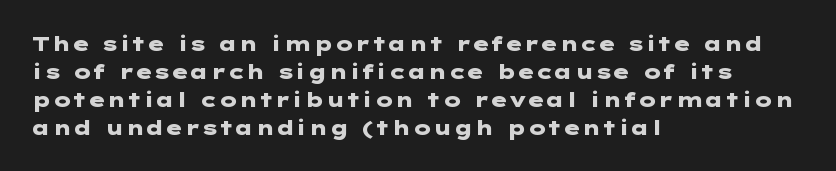
Its strokes are broad and dark, the hallmark of bold type. Plain, unruled lines of type. The paragraph shown leans on its left margin. Reading down the column, the eye jumps a familiar distance to each next line. Vertical strokes here are truly vertical.
